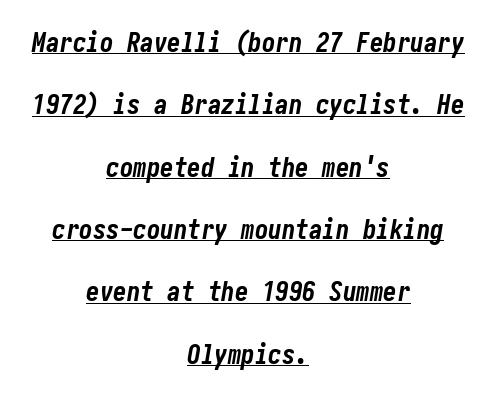
{"italic": "yes", "lean": "right", "slant_degrees": 10, "bold": "yes", "underline": "yes", "align": "center", "line_spacing": "loose", "line_spacing_ratio": 2.31, "letter_spacing": "normal", "letter_spacing_em": 0.0, "glyph_px": 27}
